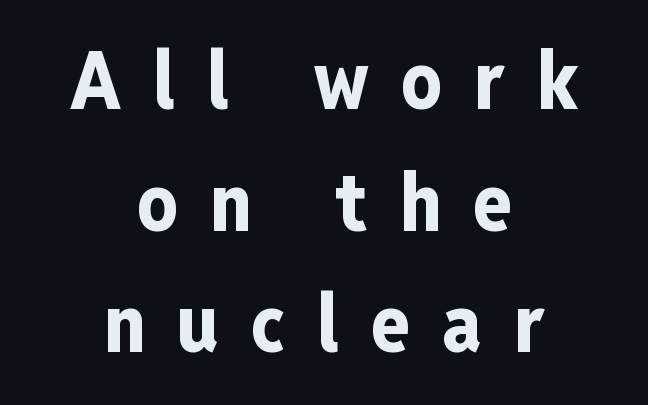
The image shows 80 px bold, condensed sans-serif type, upright; set centered, normal line spacing (1.52x), unusually wide letter spacing (+0.4 em), not underlined; low stroke contrast and a medium x-height.
